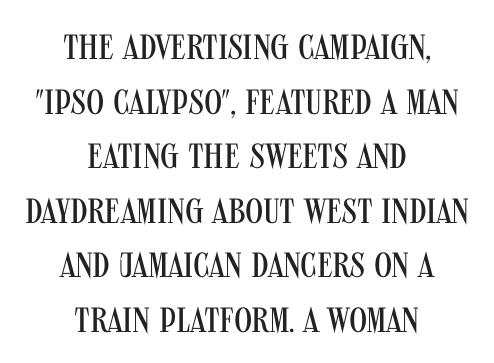
{"serif": "no", "italic": "no", "bold": "no", "weight": "regular", "width": "condensed", "stroke_contrast": "medium", "x_height": "large", "monospaced": "no", "underline": "no", "align": "center", "line_spacing": "normal", "line_spacing_ratio": 1.56, "letter_spacing": "normal", "letter_spacing_em": 0.0, "glyph_px": 35}
